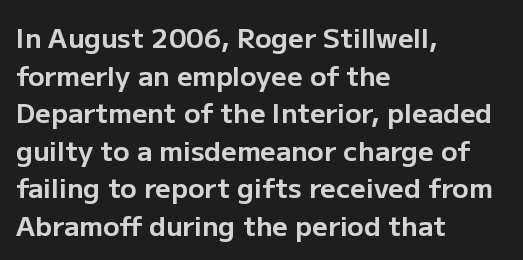
The image shows 27 px bold type, upright; set left-aligned, normal line spacing (1.39x), normal letter spacing, not underlined.
